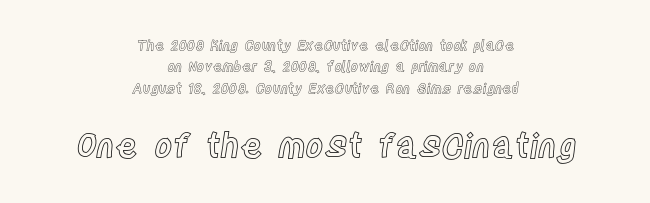
The image shows 34 px condensed type; set centered, normal line spacing (1.53x), normal letter spacing, not underlined; the second (bottom) block is 2.43x larger; a large x-height.
